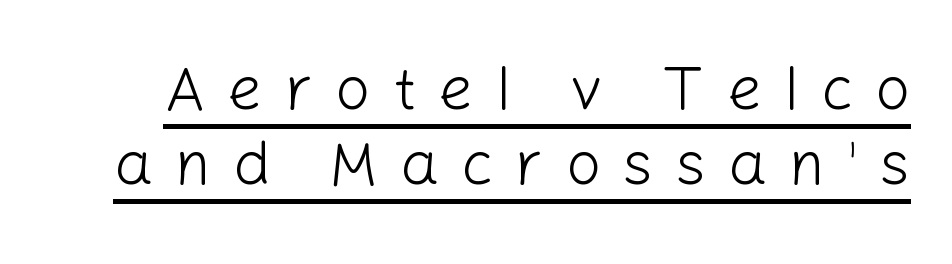
A typographer would call this underscored text. Check where the strokes stop: nothing finishes them off — pure sans. You could only call the tracking loose — the letters float apart. Stems here are at most as thick as an everyday book face. Varying glyph widths throughout — classic text-font behaviour.
